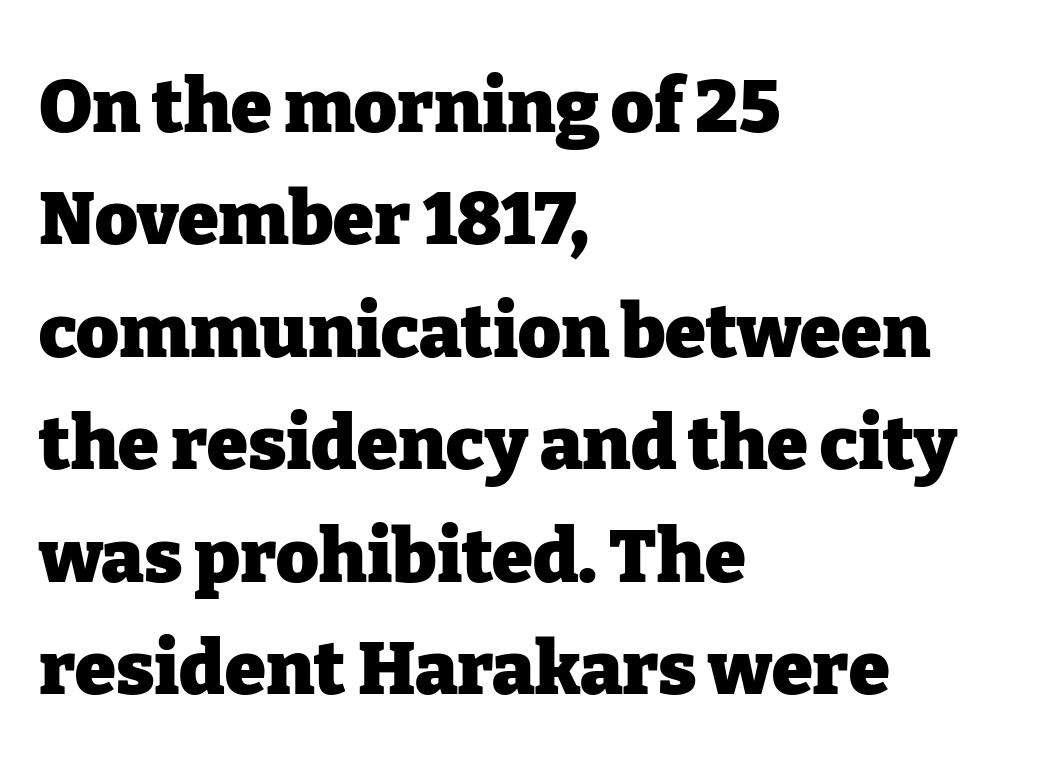
The image shows 74 px heavy serif type, upright; set left-aligned, normal line spacing (1.52x), normal letter spacing, not underlined; low stroke contrast and a medium x-height.
